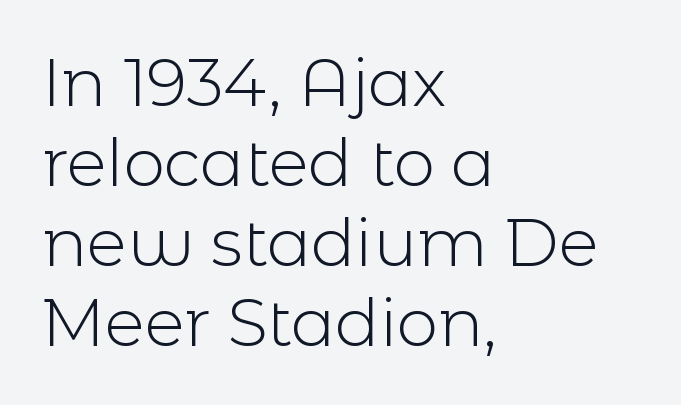
Q: Is the text bold? A: No.
Q: Is the text italic (slanted)? A: No, it is upright.
Q: Is the typeface a serif or a sans-serif typeface? A: Sans-serif.
Q: Is the text underlined? A: No.
Q: How is the paragraph aligned? A: Left-aligned.
Q: Is the spacing between letters normal or unusually wide? A: Normal.
Q: Width (condensed, normal, or wide)? A: Normal.
Q: x-height? A: Medium.
Q: Monospaced? A: No.
